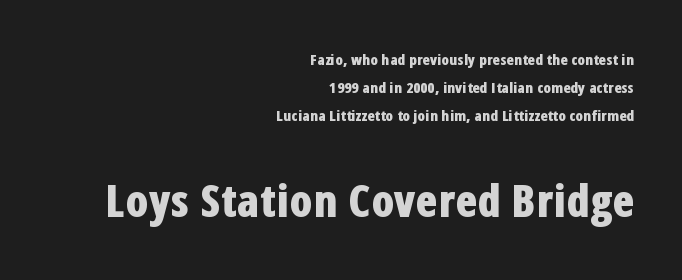
{"serif": "no", "italic": "no", "bold": "yes", "weight": "bold", "width": "condensed", "stroke_contrast": "low", "x_height": "medium", "monospaced": "no", "underline": "no", "align": "right", "line_spacing_ratio": 1.87, "letter_spacing": "normal", "letter_spacing_em": 0.0, "larger_block": "second", "size_ratio": 3.0, "glyph_px": 45}
